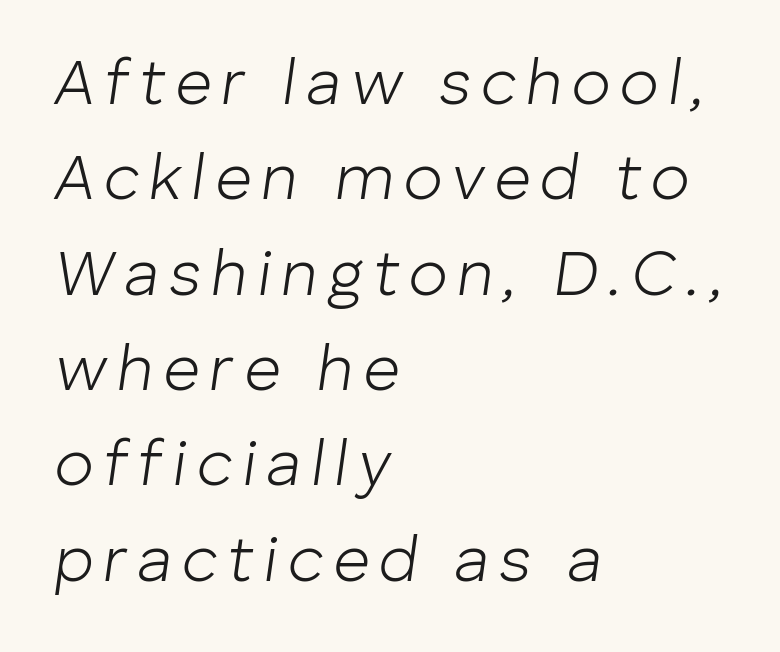
{"italic": "yes", "lean": "right", "slant_degrees": 8, "bold": "no", "weight": "light", "width": "normal", "stroke_contrast": "low", "x_height": "medium", "monospaced": "no", "underline": "no", "align": "left", "line_spacing": "normal", "line_spacing_ratio": 1.49, "glyph_px": 64}
